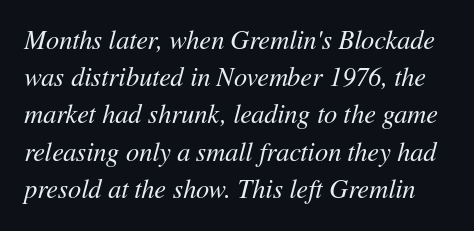
Q: Is the text bold? A: No.
Q: Is the text italic (slanted)? A: Yes, it leans right by about 11 degrees.
Q: Is the text underlined? A: No.
Q: Is the spacing between letters normal or unusually wide? A: Normal.
Q: Is the spacing between lines tight, normal or loose? A: Normal.
